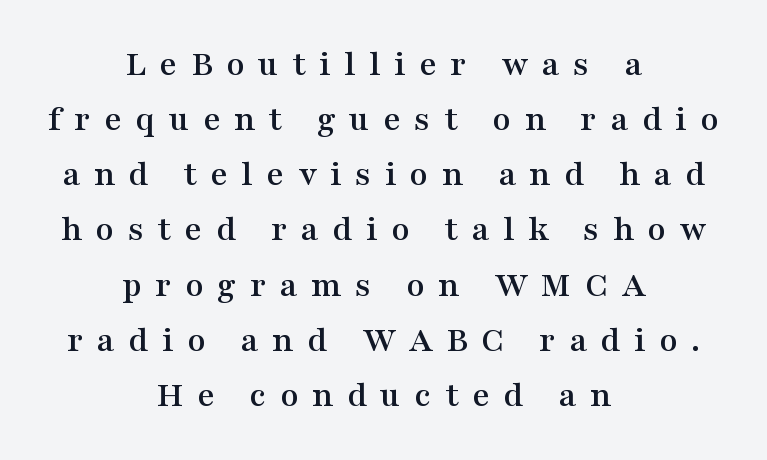
The image shows 37 px wide serif type, upright; set centered, normal line spacing (1.49x), unusually wide letter spacing (+0.37 em), not underlined; medium stroke contrast and a medium x-height.
